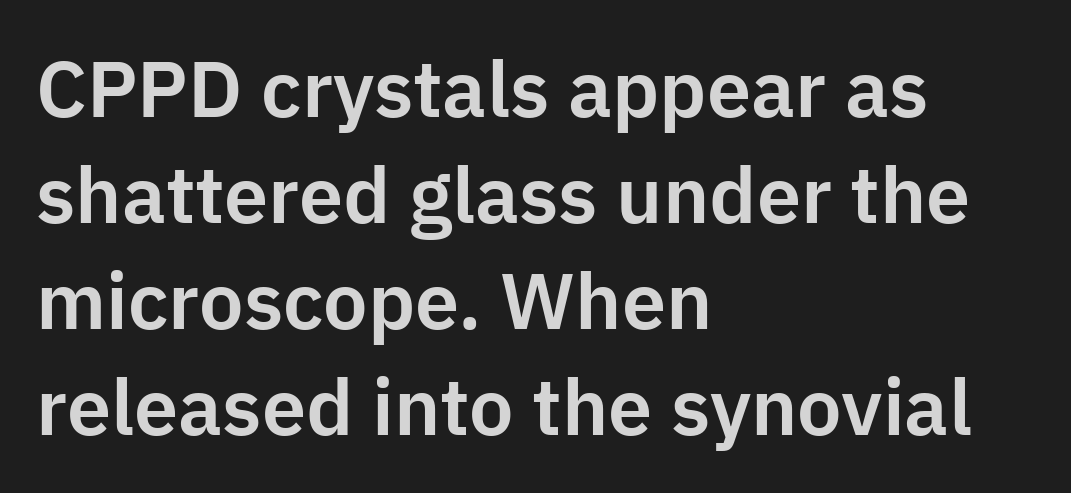
This block has exactly the height ordinary leading produces. Do the characters align in a grid? No, the font is proportional. Is there any slant? The stems are plumb. Decoration check: the copy has no underline. What stands out about the letter spacing? Nothing — it is the standard amount. Where is the straight margin? On the left.
